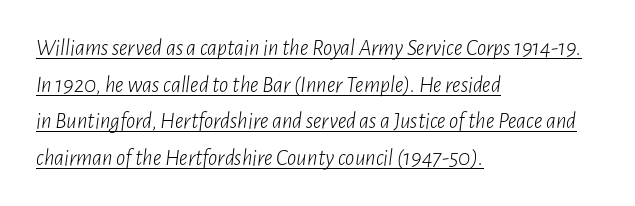
Q: Is the text bold? A: No.
Q: Is the text italic (slanted)? A: Yes, it leans right by about 7 degrees.
Q: Is the text underlined? A: Yes.
Q: How is the paragraph aligned? A: Left-aligned.
Q: Is the spacing between letters normal or unusually wide? A: Normal.
Q: Is the spacing between lines tight, normal or loose? A: Normal.
